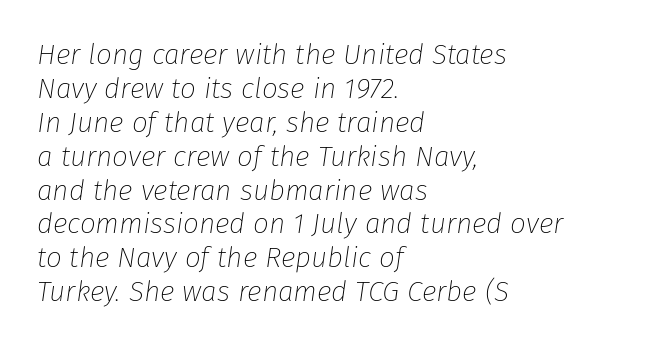
{"italic": "yes", "lean": "right", "slant_degrees": 8, "bold": "no", "weight": "thin", "width": "normal", "stroke_contrast": "low", "x_height": "medium", "monospaced": "no", "underline": "no", "align": "left", "line_spacing_ratio": 1.21, "letter_spacing": "normal", "letter_spacing_em": 0.0, "glyph_px": 28}
